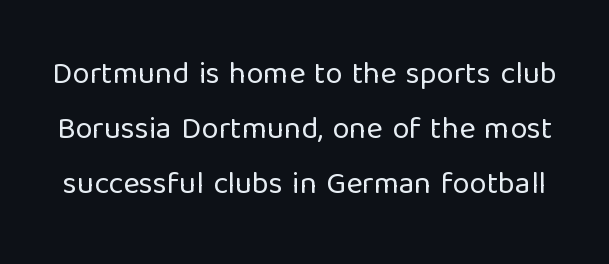
Q: Is the text bold? A: No.
Q: Is the text italic (slanted)? A: No, it is upright.
Q: Is the typeface a serif or a sans-serif typeface? A: Sans-serif.
Q: Is the text underlined? A: No.
Q: Is the spacing between letters normal or unusually wide? A: Normal.
Q: Width (condensed, normal, or wide)? A: Normal.
Q: Stroke contrast? A: Low.
Q: x-height? A: Medium.
Q: Monospaced? A: No.
